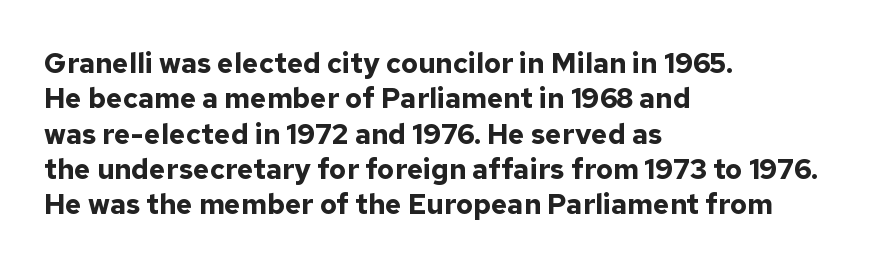
The image shows 28 px bold sans-serif type, upright; set left-aligned, normal line spacing (1.26x), normal letter spacing, not underlined; low stroke contrast and a medium x-height.
